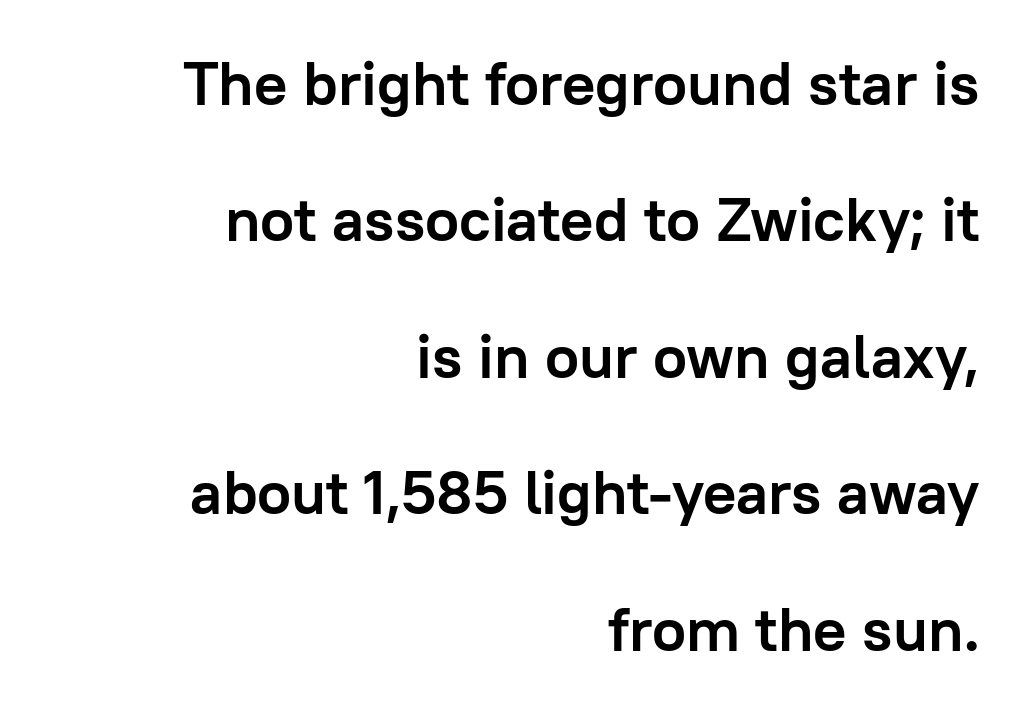
The image shows 62 px semibold sans-serif type, upright; set right-aligned, loose line spacing (2.2x), normal letter spacing, not underlined; low stroke contrast and a medium x-height.
